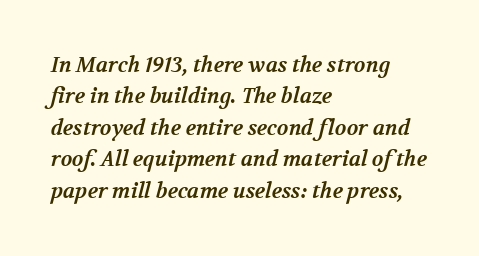
Thick stems and heavy bowls — unmistakably bold. Anything drawn beneath the words? Only blank space. There is no visible air inserted between adjacent glyphs. The rendering uses a moderate line-height, typical for paragraphs. The ragged edge is on the right, which tells us the setting is flush left.
